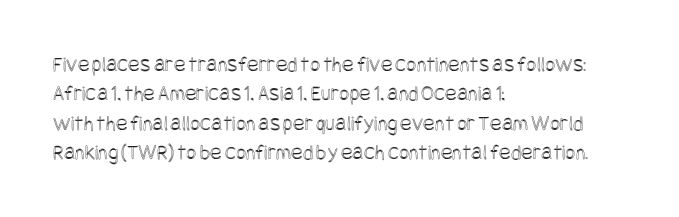
Q: Is the text italic (slanted)? A: No, it is upright.
Q: Is the text underlined? A: No.
Q: How is the paragraph aligned? A: Left-aligned.
Q: Is the spacing between letters normal or unusually wide? A: Normal.
Q: Is the spacing between lines tight, normal or loose? A: Normal.
